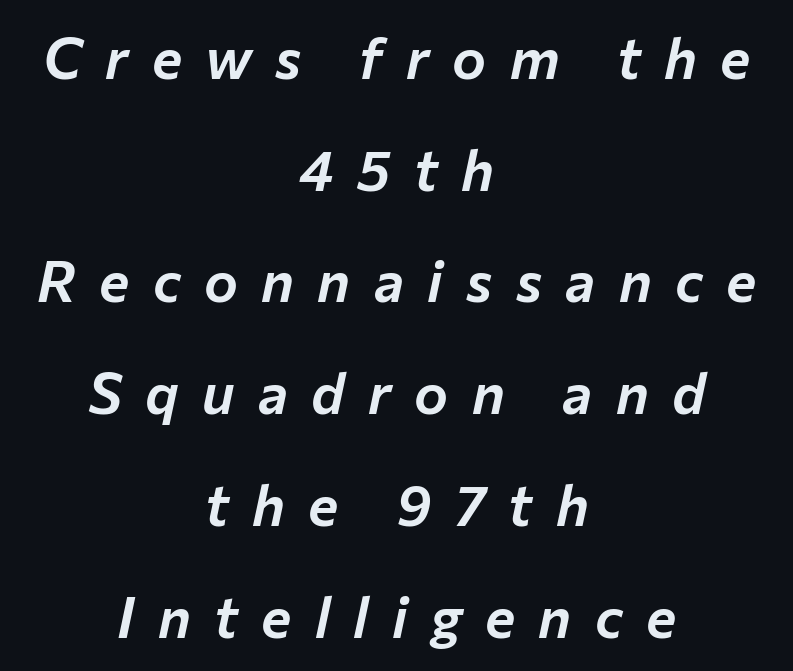
Q: Is the text italic (slanted)? A: Yes, it leans right by about 12 degrees.
Q: Is the text underlined? A: No.
Q: How is the paragraph aligned? A: Centered.
Q: Is the spacing between letters normal or unusually wide? A: Unusually wide.
Q: Is the spacing between lines tight, normal or loose? A: Loose.
Q: Width (condensed, normal, or wide)? A: Normal.
Q: Stroke contrast? A: Low.
Q: x-height? A: Medium.
Q: Monospaced? A: No.
